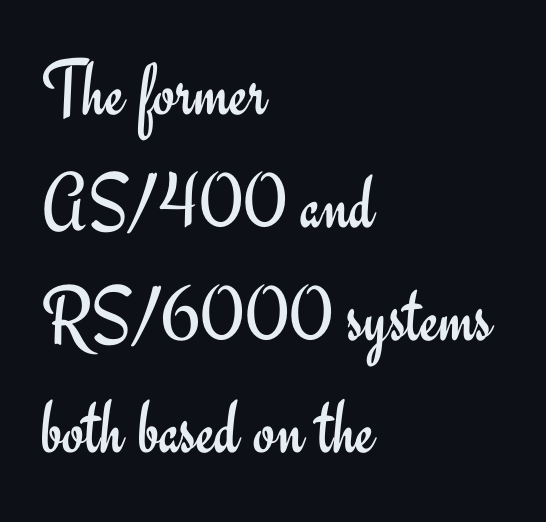
Q: Is the text bold? A: No.
Q: Is the text italic (slanted)? A: Yes.
Q: Is the typeface a serif or a sans-serif typeface? A: Sans-serif.
Q: Is the text underlined? A: No.
Q: How is the paragraph aligned? A: Left-aligned.
Q: Is the spacing between letters normal or unusually wide? A: Normal.
Q: Is the spacing between lines tight, normal or loose? A: Normal.
Q: Width (condensed, normal, or wide)? A: Normal.
Q: Stroke contrast? A: Low.
Q: x-height? A: Small.
Q: Monospaced? A: No.
